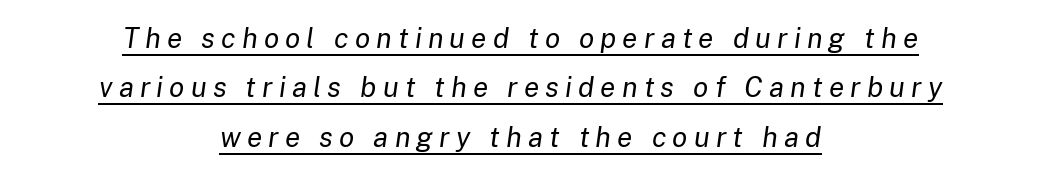
The image shows 28 px regular-weight type, italic (leaning right); set centered, line spacing 1.76x, unusually wide letter spacing (+0.22 em), underlined; low stroke contrast and a medium x-height.
